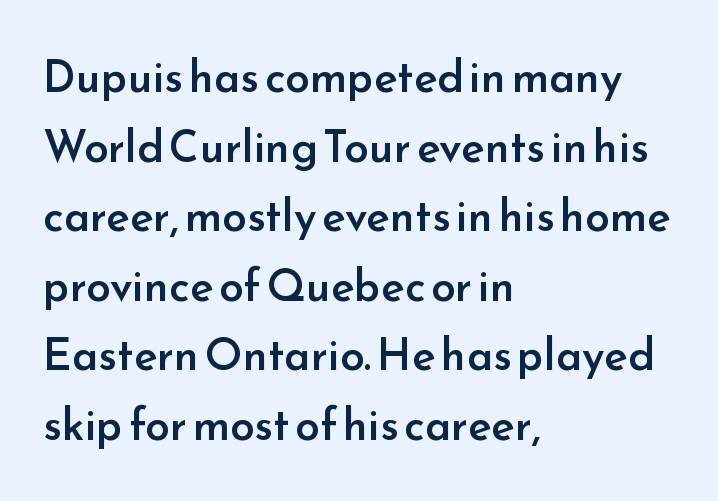
A typesetter would mark this as roman, not italic. These lines sit exactly where default settings would place them. You can tell from the bare stems that sans-serif type was used. Spacing verdict: proportional, widths tailored to each character. Each glyph is drawn with semibold strokes, heavier than normal yet not fully bold. Has an underline been added? It has not.
